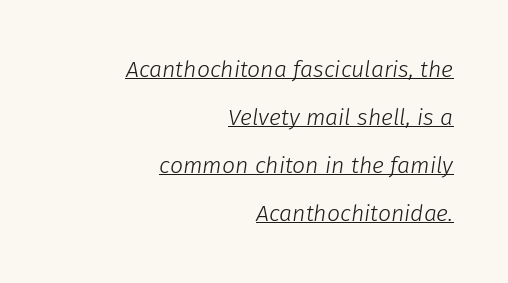
The image shows 23 px text type, italic (leaning right); set right-aligned, loose line spacing (2.08x), normal letter spacing, underlined.
